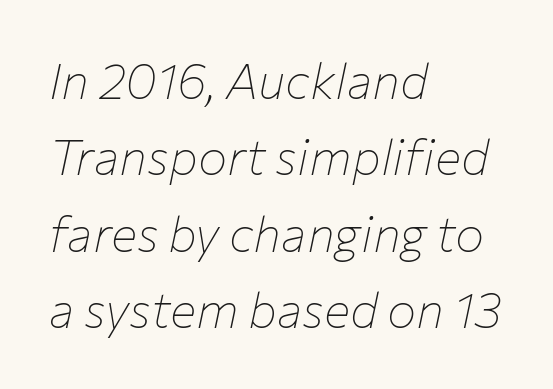
Q: Is the text bold? A: No.
Q: Is the text italic (slanted)? A: Yes, it leans right by about 12 degrees.
Q: Is the text underlined? A: No.
Q: How is the paragraph aligned? A: Left-aligned.
Q: Is the spacing between letters normal or unusually wide? A: Normal.
Q: Is the spacing between lines tight, normal or loose? A: Normal.
Q: Width (condensed, normal, or wide)? A: Normal.
Q: Stroke contrast? A: Low.
Q: x-height? A: Medium.
Q: Monospaced? A: No.
